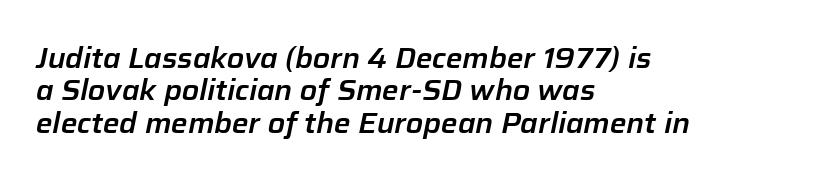
An italicized treatment has been applied to the whole sample. Clear beneath every line of the passage. Here the glyphs are tracked normally, forming tight word shapes. The ragged edge is on the right, which tells us the setting is flush left. Proportional: the letters do not fall into vertical columns.
